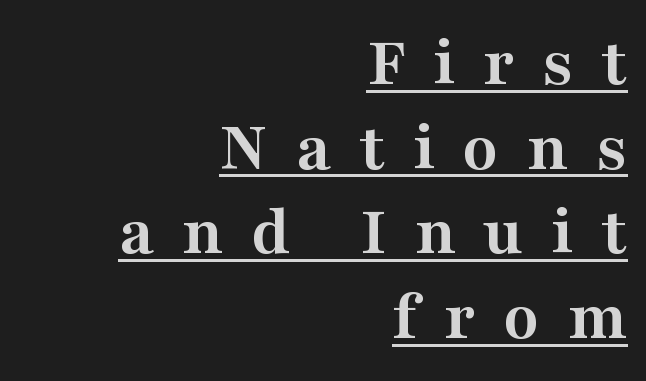
Q: Is the text bold? A: Yes.
Q: Is the text italic (slanted)? A: No, it is upright.
Q: Is the typeface a serif or a sans-serif typeface? A: Serif.
Q: Is the text underlined? A: Yes.
Q: How is the paragraph aligned? A: Right-aligned.
Q: Is the spacing between letters normal or unusually wide? A: Unusually wide.
Q: Width (condensed, normal, or wide)? A: Wide.
Q: Stroke contrast? A: Medium.
Q: x-height? A: Medium.
Q: Monospaced? A: No.
